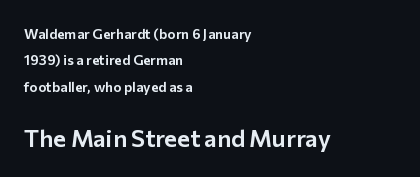
{"italic": "no", "underline": "no", "align": "left", "line_spacing_ratio": 1.88, "letter_spacing": "normal", "letter_spacing_em": 0.0, "larger_block": "second", "size_ratio": 1.71, "glyph_px": 24}
